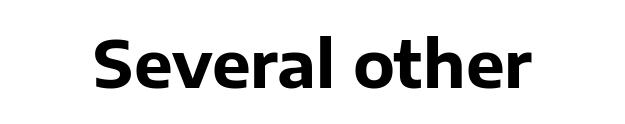
Standard letterfit; no display-style spreading of the glyphs. Character widths vary here, with narrow letters taking less room than wide ones. Emphasis by weight is at full strength: bold. The glyphs are unaccompanied by any horizontal stroke below them. Vertical strokes here are truly vertical. The font family rendered here belongs to the sans-serif group.
